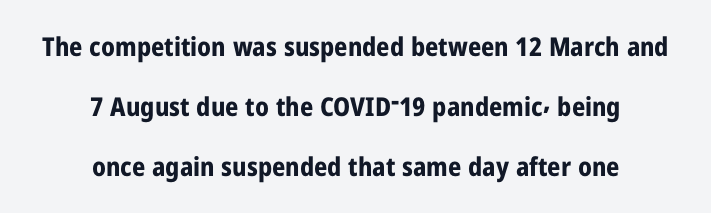
{"italic": "no", "bold": "yes", "underline": "no", "align": "center", "line_spacing": "loose", "line_spacing_ratio": 2.31, "letter_spacing": "normal", "letter_spacing_em": 0.0, "glyph_px": 26}
